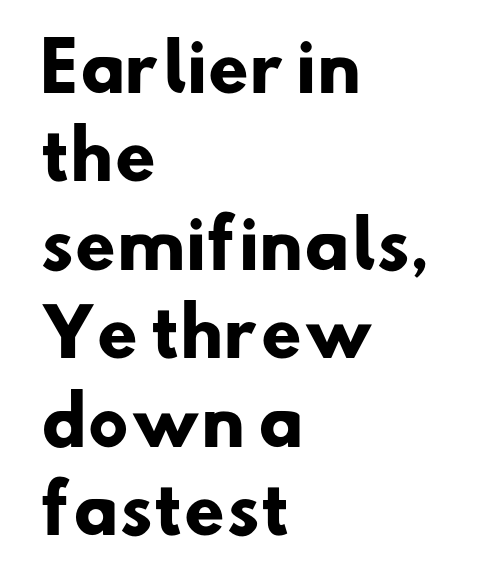
Observe the absence of serifs on each vertical stroke in this sample. The vertical gap from one line to the next is medium. You'd pick this weight for a headline — it's a proper bold. Varying glyph widths throughout — classic text-font behaviour.
